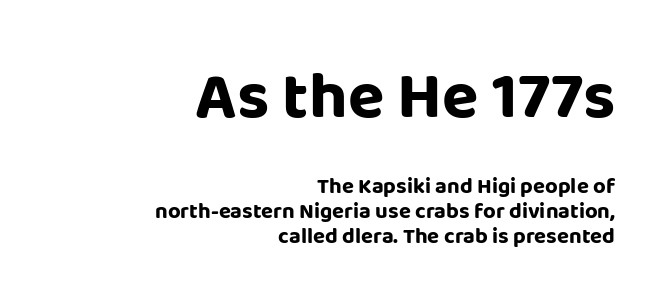
The image shows 67 px bold sans-serif type, upright; set right-aligned, tight line spacing (1.13x), normal letter spacing, not underlined; the first (top) block is 3.05x larger; low stroke contrast and a large x-height.
